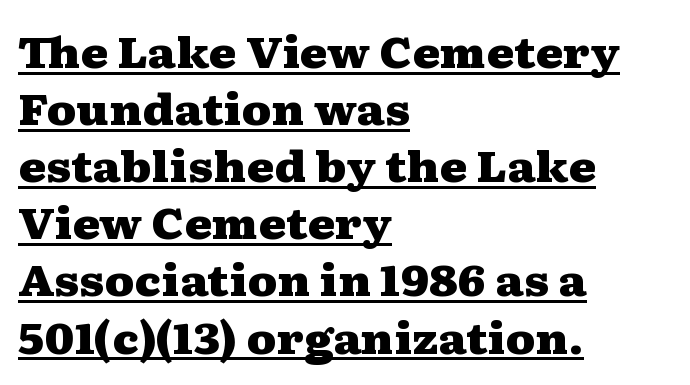
Q: Is the text bold? A: Yes.
Q: Is the text italic (slanted)? A: No, it is upright.
Q: Is the typeface a serif or a sans-serif typeface? A: Serif.
Q: Is the text underlined? A: Yes.
Q: How is the paragraph aligned? A: Left-aligned.
Q: Is the spacing between letters normal or unusually wide? A: Normal.
Q: Is the spacing between lines tight, normal or loose? A: Normal.
Q: Width (condensed, normal, or wide)? A: Wide.
Q: Stroke contrast? A: Medium.
Q: x-height? A: Medium.
Q: Monospaced? A: No.
